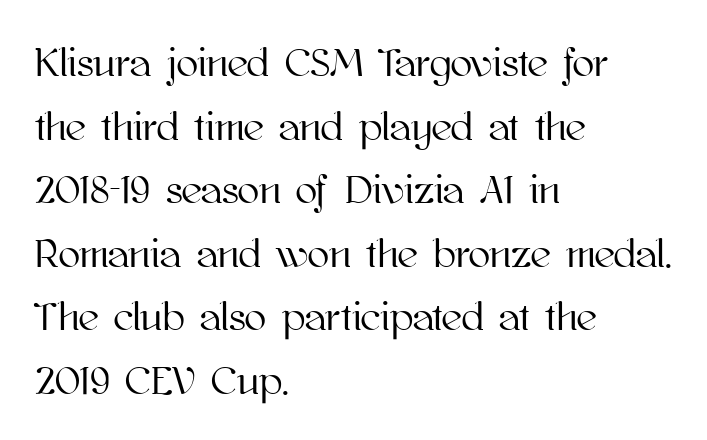
Q: Is the text italic (slanted)? A: No, it is upright.
Q: Is the text underlined? A: No.
Q: How is the paragraph aligned? A: Left-aligned.
Q: Is the spacing between letters normal or unusually wide? A: Normal.
Q: Is the spacing between lines tight, normal or loose? A: Normal.
Q: Width (condensed, normal, or wide)? A: Normal.
Q: Stroke contrast? A: High.
Q: x-height? A: Medium.
Q: Monospaced? A: No.
